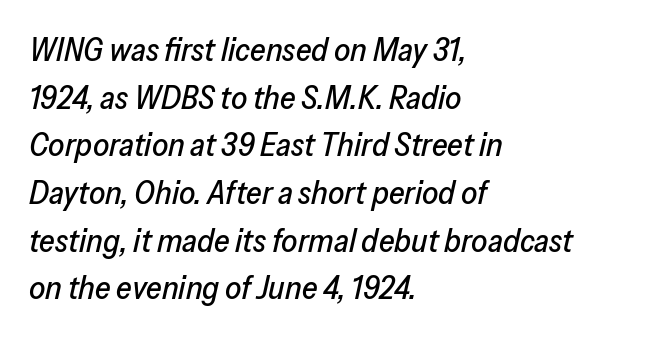
The image shows 32 px text type, italic (leaning right); set left-aligned, normal line spacing (1.49x), normal letter spacing, not underlined; low stroke contrast and a medium x-height.
